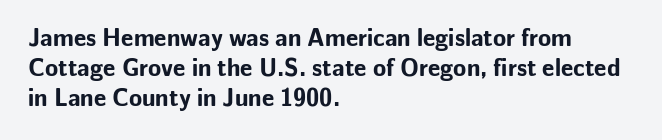
Every character sits straight up, as roman type does. This rendering uses left alignment, leaving the right contour irregular. Letters rest on an invisible, unmarked baseline. The passage shown has conventional tracking throughout. Pretty heavy lettering here — definitely bold.
